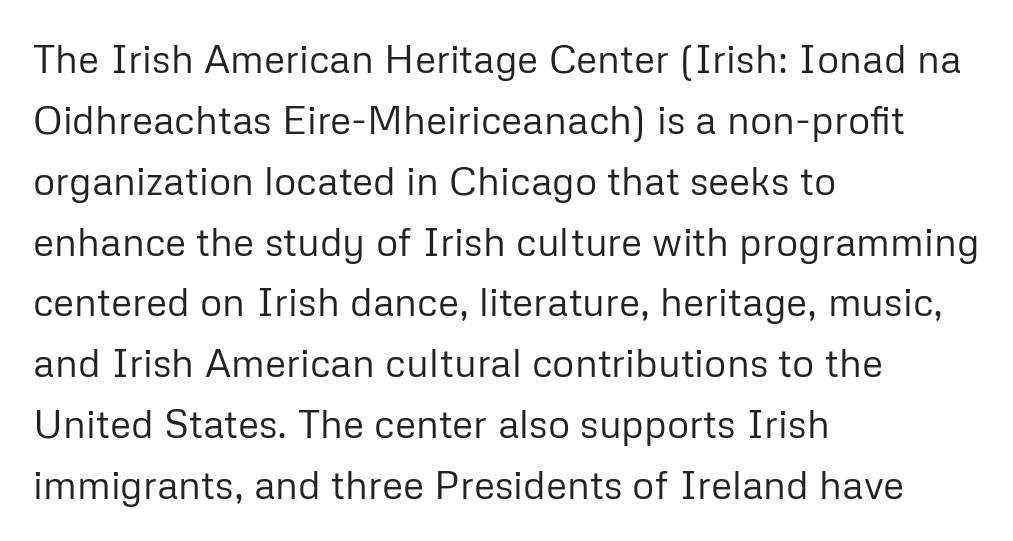
{"serif": "no", "italic": "no", "bold": "no", "weight": "regular", "width": "normal", "stroke_contrast": "low", "x_height": "medium", "monospaced": "no", "underline": "no", "align": "left", "line_spacing": "normal", "line_spacing_ratio": 1.56, "letter_spacing": "normal", "letter_spacing_em": 0.0, "glyph_px": 39}
